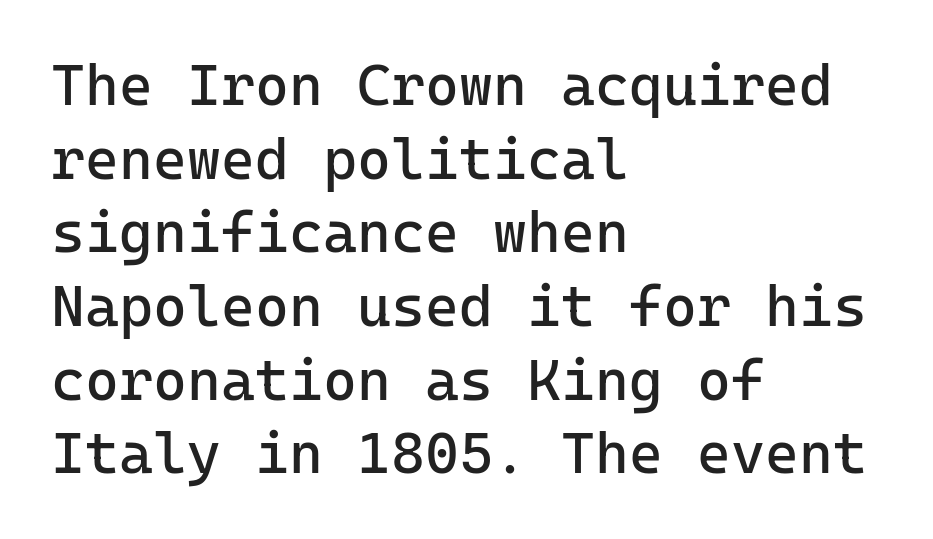
{"serif": "no", "italic": "no", "bold": "no", "weight": "regular", "width": "normal", "stroke_contrast": "low", "x_height": "medium", "monospaced": "yes", "underline": "no", "align": "left", "line_spacing": "normal", "line_spacing_ratio": 1.27, "letter_spacing": "normal", "letter_spacing_em": 0.0, "glyph_px": 58}
